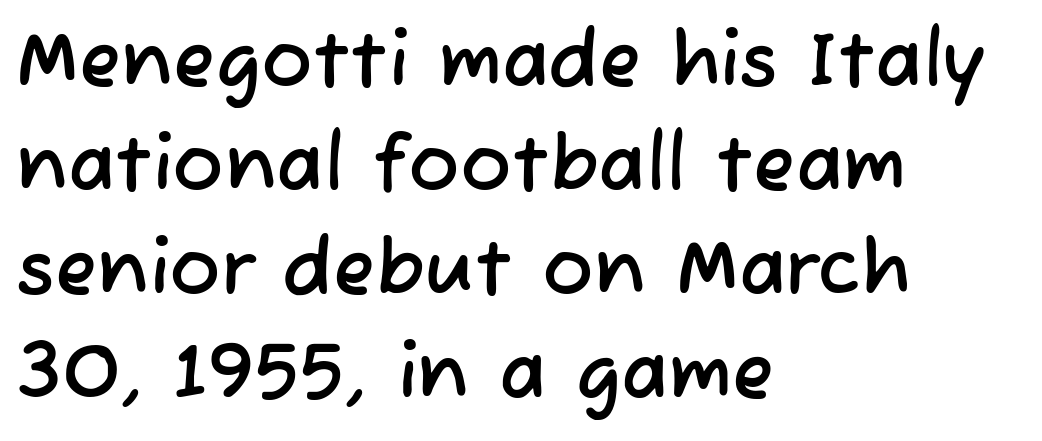
The block of text has a typical density, with ordinary space between rows. The paragraph shown leans on its left margin. Look at the tracking — it's just the regular setting, nothing added. You could not count columns in this text — the font is proportionally spaced. The glyphs are unaccompanied by any horizontal stroke below them.
